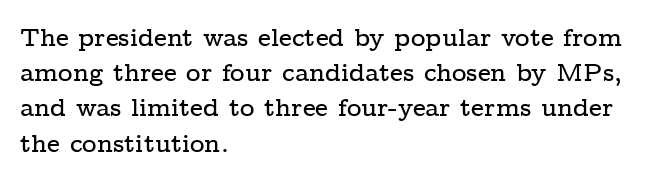
The image shows 25 px text type, upright; set left-aligned, normal line spacing (1.41x), normal letter spacing, not underlined.
